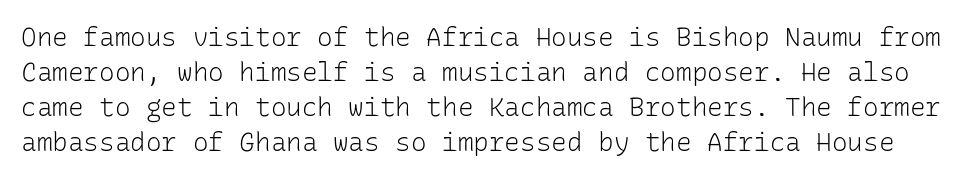
{"italic": "no", "bold": "no", "underline": "no", "line_spacing": "normal", "line_spacing_ratio": 1.35, "letter_spacing": "normal", "letter_spacing_em": 0.0, "glyph_px": 26}
